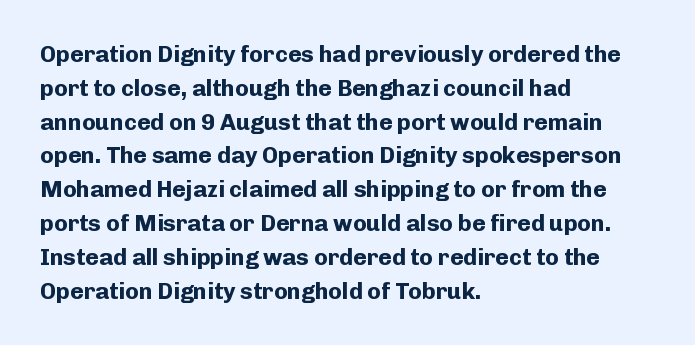
The image shows 23 px bold type, upright; set left-aligned, normal line spacing (1.47x), normal letter spacing, not underlined.
